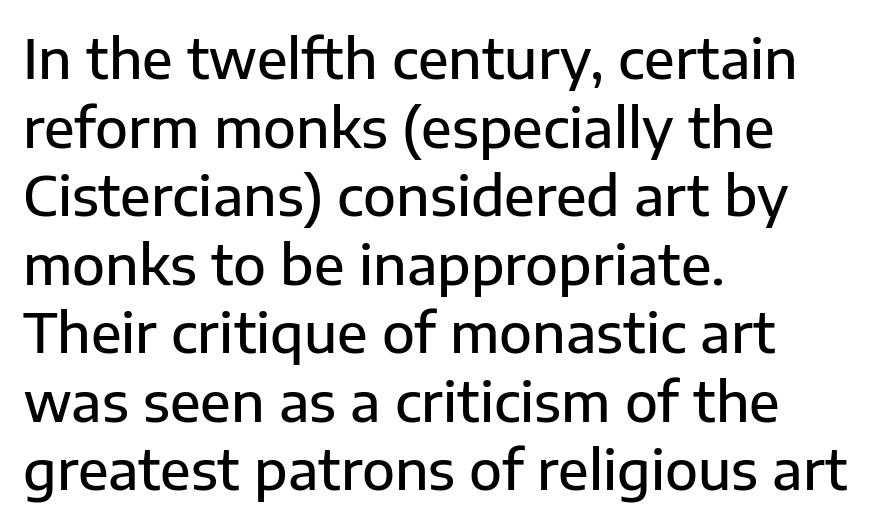
Q: Is the text bold? A: Semi-bold.
Q: Is the text italic (slanted)? A: No, it is upright.
Q: Is the typeface a serif or a sans-serif typeface? A: Sans-serif.
Q: Is the text underlined? A: No.
Q: How is the paragraph aligned? A: Left-aligned.
Q: Is the spacing between letters normal or unusually wide? A: Normal.
Q: Is the spacing between lines tight, normal or loose? A: Normal.
Q: Width (condensed, normal, or wide)? A: Normal.
Q: Stroke contrast? A: Low.
Q: x-height? A: Medium.
Q: Monospaced? A: No.
